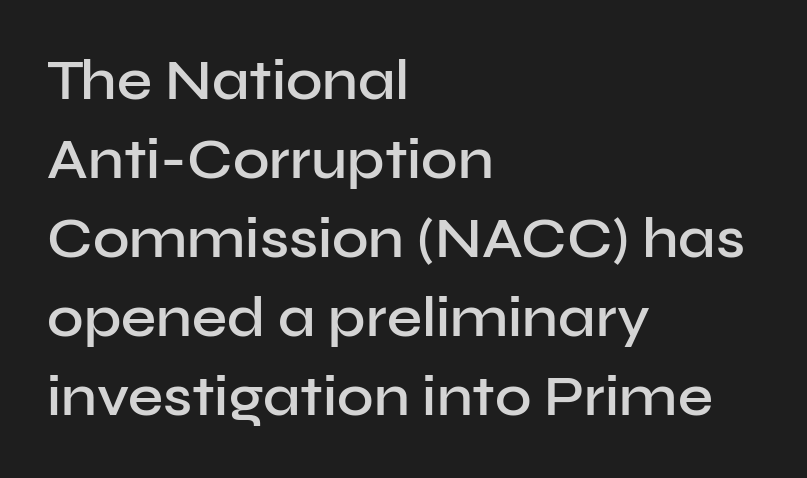
{"serif": "no", "italic": "no", "bold": "semi", "weight": "semibold", "width": "normal", "stroke_contrast": "low", "x_height": "medium", "monospaced": "no", "underline": "no", "align": "left", "line_spacing": "normal", "line_spacing_ratio": 1.41, "letter_spacing": "normal", "letter_spacing_em": 0.0, "glyph_px": 56}
